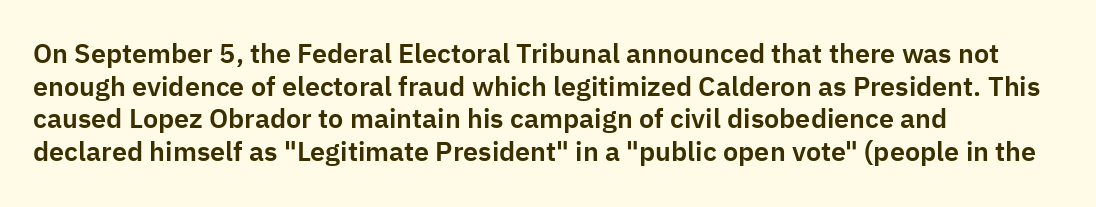
Words float on clear page, feet unadorned. Words appear dense and cohesive because spacing is normal. The lettering holds an erect, upright posture throughout. If you drew a ruler down the left edge, every line would touch it.
